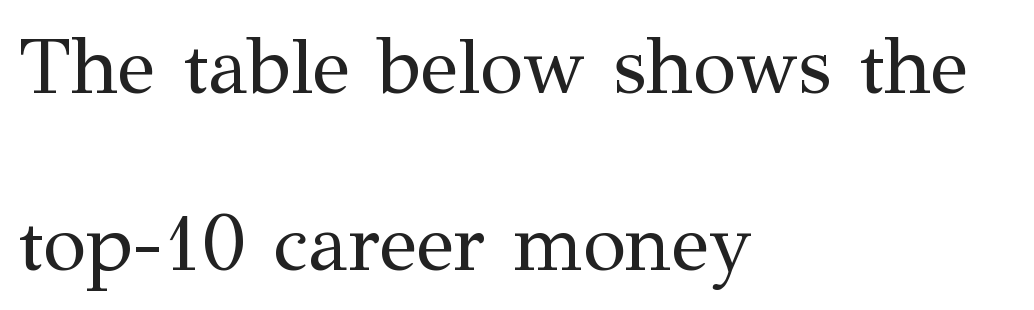
Q: Is the text bold? A: No.
Q: Is the text italic (slanted)? A: No, it is upright.
Q: Is the typeface a serif or a sans-serif typeface? A: Serif.
Q: Is the text underlined? A: No.
Q: How is the paragraph aligned? A: Left-aligned.
Q: Is the spacing between letters normal or unusually wide? A: Normal.
Q: Is the spacing between lines tight, normal or loose? A: Loose.
Q: Width (condensed, normal, or wide)? A: Normal.
Q: Stroke contrast? A: Medium.
Q: x-height? A: Medium.
Q: Monospaced? A: No.
